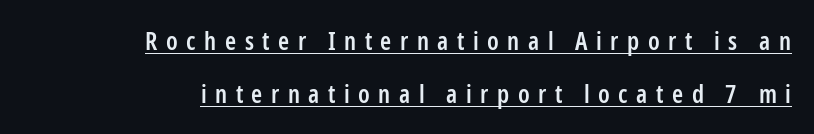
{"italic": "no", "bold": "semi", "underline": "yes", "align": "right", "line_spacing": "loose", "line_spacing_ratio": 2.12, "letter_spacing": "wide", "letter_spacing_em": 0.34, "glyph_px": 25}
